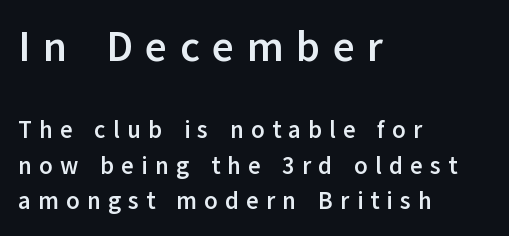
{"serif": "no", "italic": "no", "bold": "yes", "weight": "semibold", "width": "normal", "stroke_contrast": "low", "x_height": "medium", "monospaced": "no", "underline": "no", "align": "left", "line_spacing": "normal", "line_spacing_ratio": 1.47, "letter_spacing": "wide", "letter_spacing_em": 0.3, "larger_block": "first", "size_ratio": 1.75, "glyph_px": 42}
